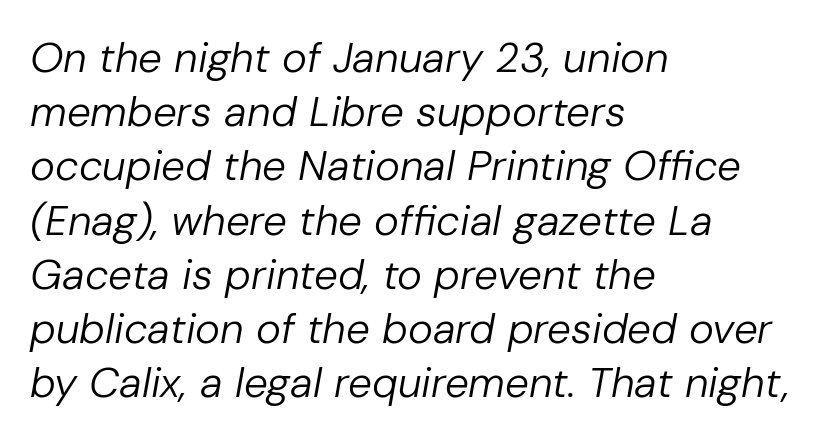
The image shows 42 px regular-weight type, italic (leaning right); set left-aligned, normal line spacing (1.29x), normal letter spacing, not underlined; low stroke contrast and a medium x-height.
